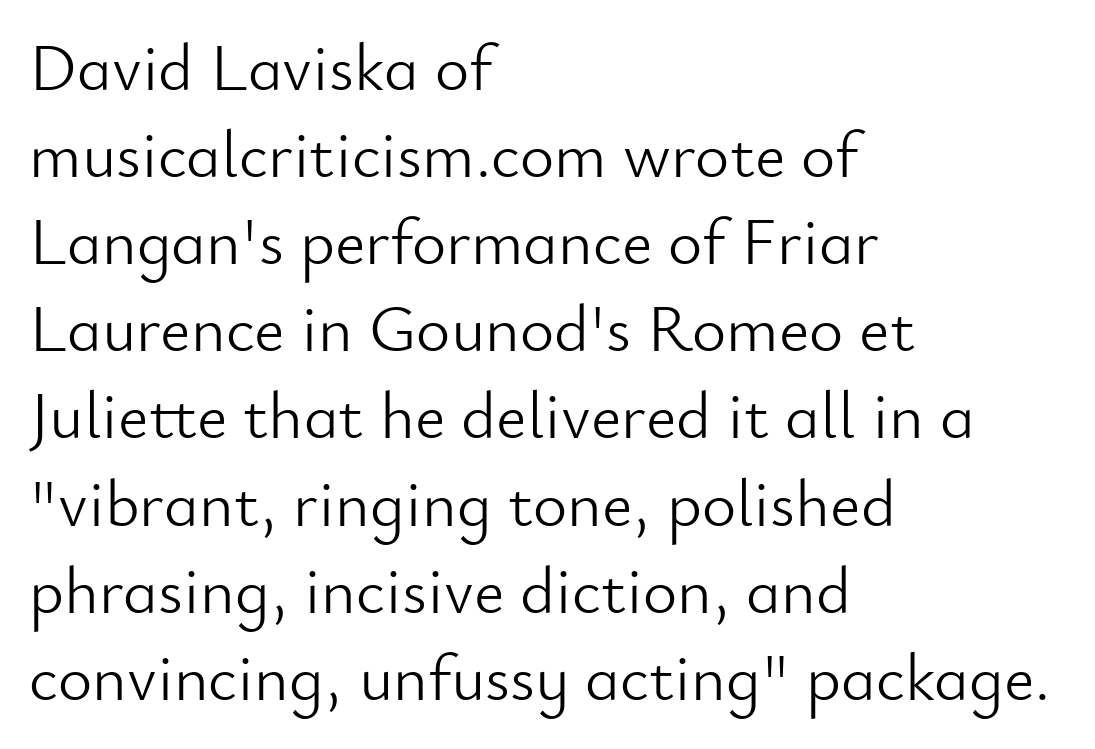
Does extra space separate the letters? No, they use regular spacing. Quick note: underline off. Vertical spacing — default. The setting favours the left margin, as ordinary paragraphs usually do. The strokes carry an ordinary text weight at most.
